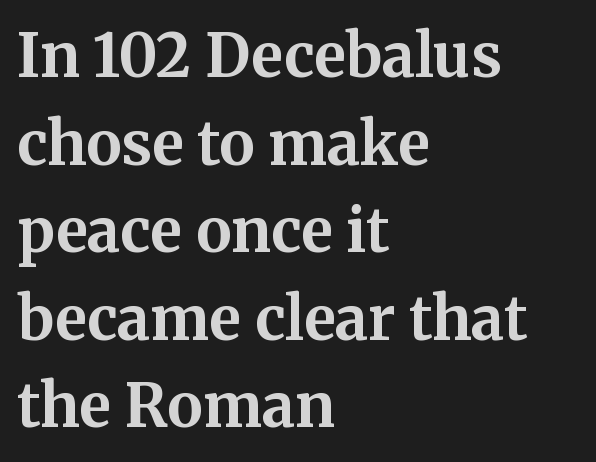
Q: Is the text bold? A: Yes.
Q: Is the text italic (slanted)? A: No, it is upright.
Q: Is the typeface a serif or a sans-serif typeface? A: Serif.
Q: Is the text underlined? A: No.
Q: How is the paragraph aligned? A: Left-aligned.
Q: Is the spacing between letters normal or unusually wide? A: Normal.
Q: Is the spacing between lines tight, normal or loose? A: Normal.
Q: Width (condensed, normal, or wide)? A: Normal.
Q: Stroke contrast? A: Medium.
Q: x-height? A: Medium.
Q: Monospaced? A: No.
